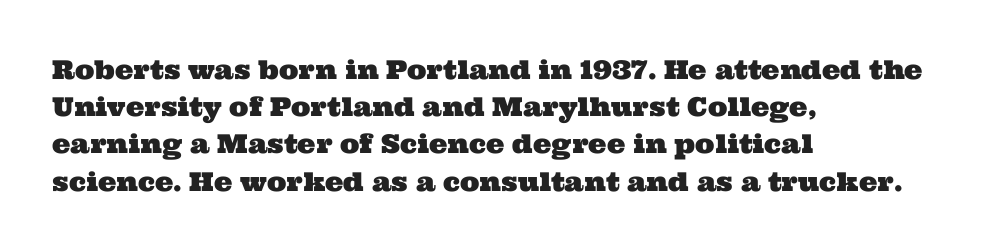
{"underline": "no", "align": "left", "line_spacing": "normal", "line_spacing_ratio": 1.43, "letter_spacing": "normal", "letter_spacing_em": 0.0, "glyph_px": 26}
